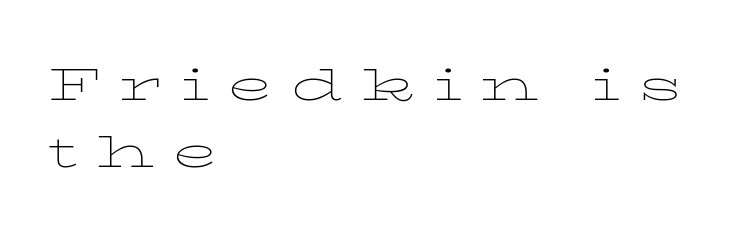
The image shows 46 px thin, wide serif type, upright; set left-aligned, normal line spacing (1.45x), unusually wide letter spacing (+0.38 em), not underlined; low stroke contrast and a medium x-height.
